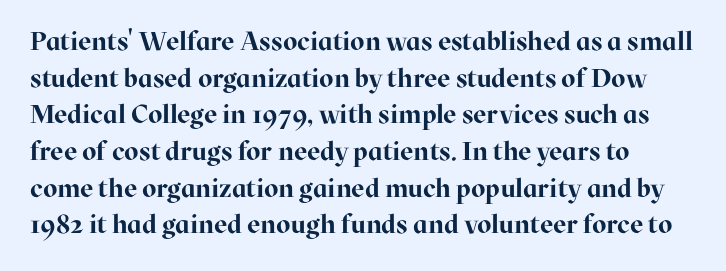
Q: Is the text bold? A: Yes.
Q: Is the text italic (slanted)? A: No, it is upright.
Q: Is the text underlined? A: No.
Q: Is the spacing between letters normal or unusually wide? A: Normal.
Q: Is the spacing between lines tight, normal or loose? A: Normal.
